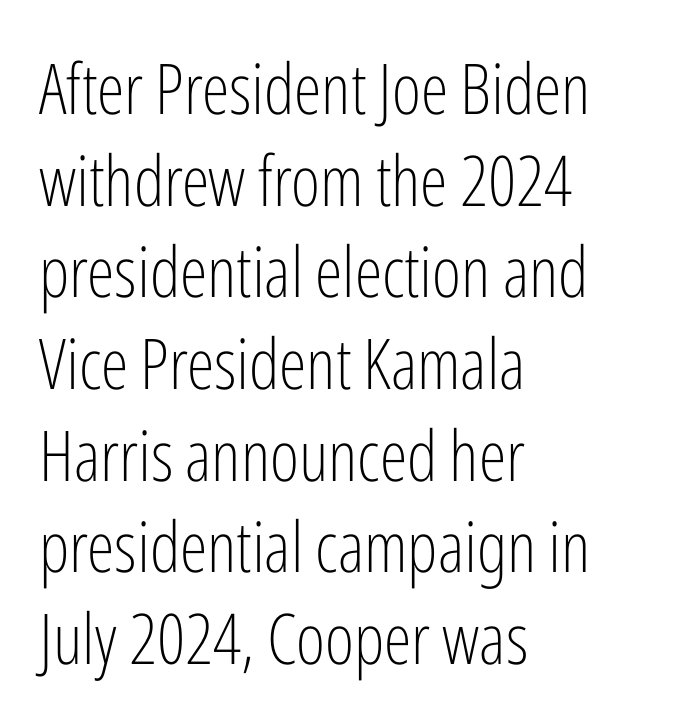
{"serif": "no", "italic": "no", "bold": "no", "weight": "light", "width": "condensed", "stroke_contrast": "low", "x_height": "medium", "monospaced": "no", "underline": "no", "align": "left", "line_spacing": "normal", "line_spacing_ratio": 1.31, "letter_spacing": "normal", "letter_spacing_em": 0.0, "glyph_px": 70}
